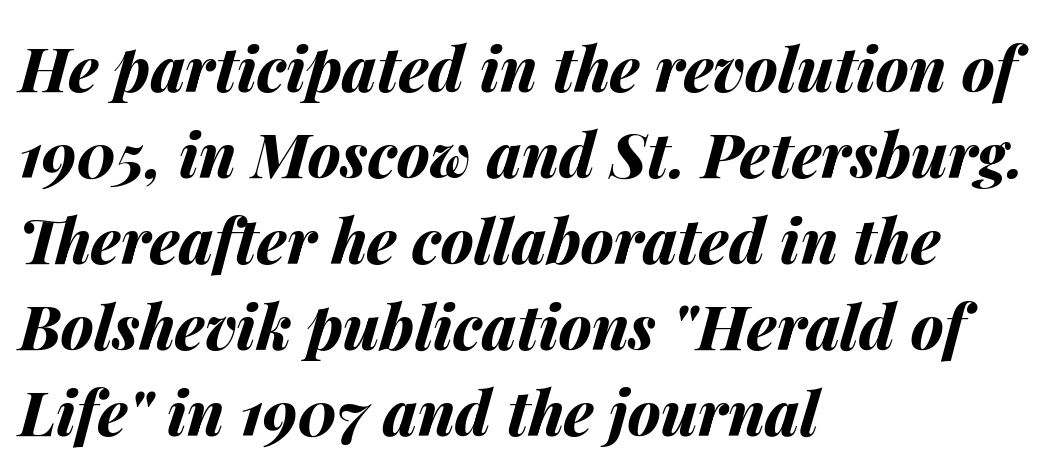
Q: Is the text bold? A: Yes.
Q: Is the text italic (slanted)? A: Yes, it leans right by about 14 degrees.
Q: Is the text underlined? A: No.
Q: How is the paragraph aligned? A: Left-aligned.
Q: Is the spacing between letters normal or unusually wide? A: Normal.
Q: Is the spacing between lines tight, normal or loose? A: Normal.
Q: Width (condensed, normal, or wide)? A: Normal.
Q: Stroke contrast? A: Medium.
Q: x-height? A: Medium.
Q: Monospaced? A: No.
